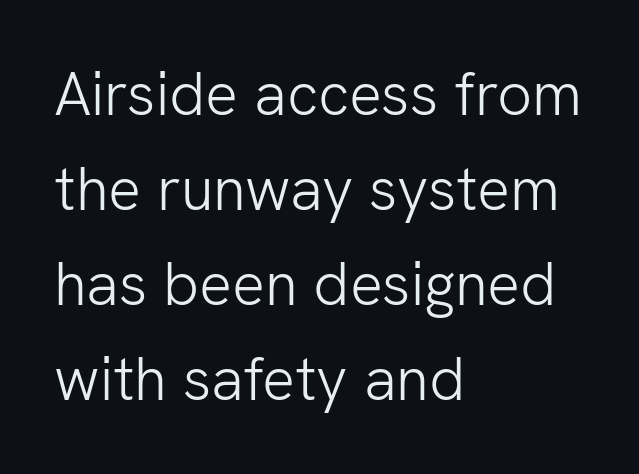
Observe the absence of serifs on each vertical stroke in this sample. A typesetter would call this leading conventional body-copy spacing. Each letter keeps its own natural width here, so spacing adapts to shape. The area under the type is left untouched. Posture: vertical. This rendering uses left alignment, leaving the right contour irregular.
